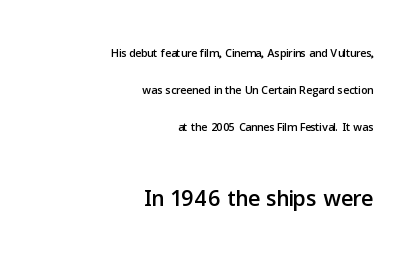
The image shows 32 px sans-serif type, upright; set right-aligned, loose line spacing (2.31x), normal letter spacing, not underlined; the second (bottom) block is 2.0x larger; low stroke contrast and a medium x-height.
